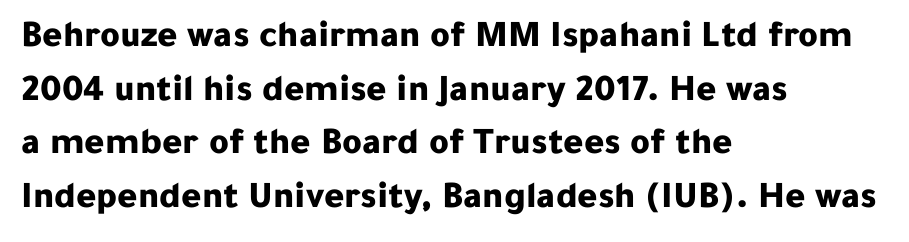
Short and long lines alike share a common starting point at left. Observe the absence of serifs on each vertical stroke in this sample. A typesetter would mark this as roman, not italic. The rendering uses a moderate line-height, typical for paragraphs. Proportional: the letters do not fall into vertical columns.
